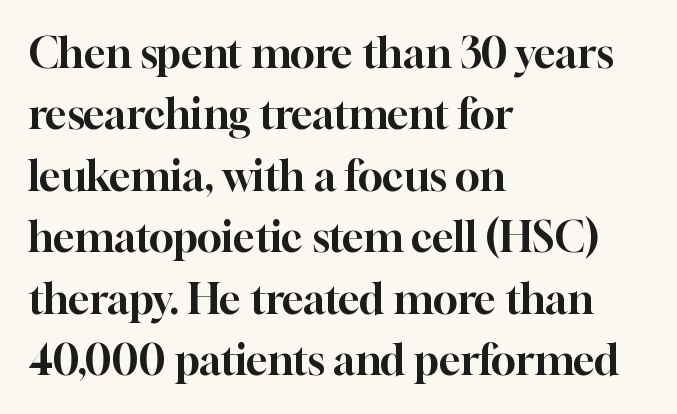
Q: Is the text italic (slanted)? A: No, it is upright.
Q: Is the typeface a serif or a sans-serif typeface? A: Serif.
Q: Is the text underlined? A: No.
Q: How is the paragraph aligned? A: Left-aligned.
Q: Is the spacing between letters normal or unusually wide? A: Normal.
Q: Is the spacing between lines tight, normal or loose? A: Normal.
Q: Width (condensed, normal, or wide)? A: Normal.
Q: Stroke contrast? A: High.
Q: x-height? A: Medium.
Q: Monospaced? A: No.
